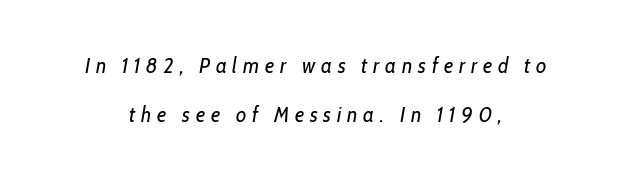
The image shows 21 px text type, italic (leaning right); set centered, loose line spacing (2.33x), unusually wide letter spacing (+0.28 em), not underlined.
